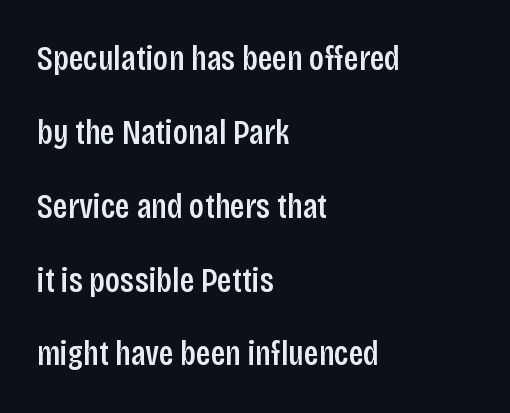
Q: Is the text bold? A: Semi-bold.
Q: Is the text italic (slanted)? A: No, it is upright.
Q: Is the typeface a serif or a sans-serif typeface? A: Sans-serif.
Q: Is the text underlined? A: No.
Q: How is the paragraph aligned? A: Left-aligned.
Q: Is the spacing between letters normal or unusually wide? A: Normal.
Q: Is the spacing between lines tight, normal or loose? A: Loose.
Q: Width (condensed, normal, or wide)? A: Condensed.
Q: Stroke contrast? A: Low.
Q: x-height? A: Large.
Q: Monospaced? A: No.
